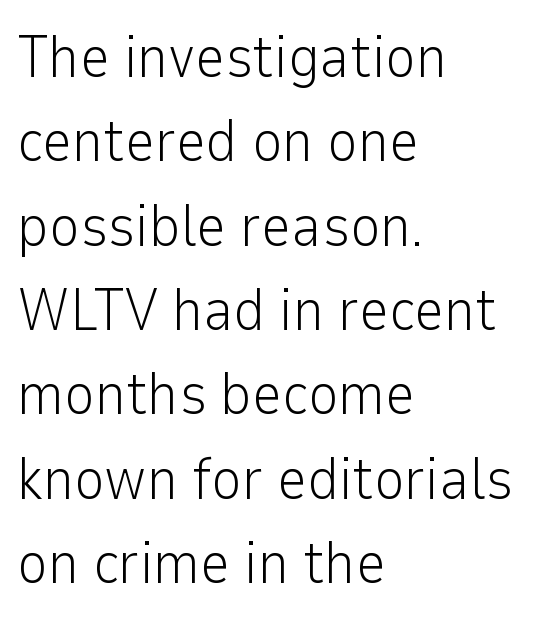
The gaps between neighbouring characters are ordinary and unremarkable. The string is rendered with underlining switched off. On a weight scale, this lands at 450 or below. Quick note: interline space is typical. Italic? Not at all — the glyphs are vertical. Unlike a traditional serif, this face leaves its strokes unadorned.
